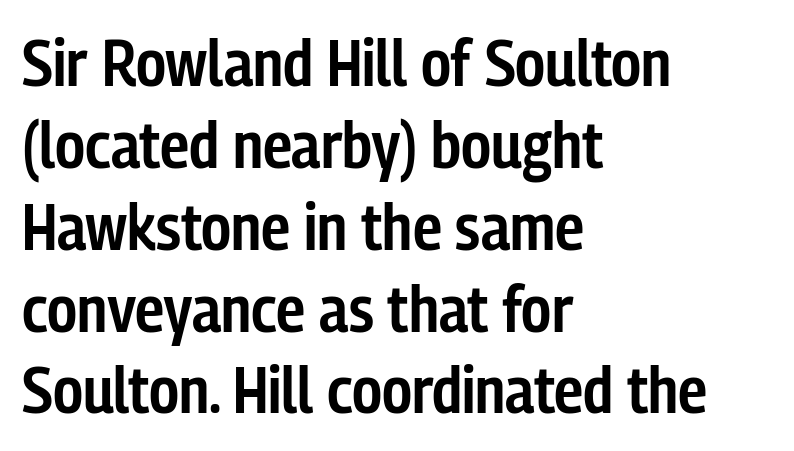
{"serif": "no", "italic": "no", "bold": "semi", "weight": "semibold", "width": "condensed", "stroke_contrast": "low", "x_height": "medium", "monospaced": "no", "underline": "no", "align": "left", "line_spacing_ratio": 1.24, "letter_spacing": "normal", "letter_spacing_em": 0.0, "glyph_px": 66}
